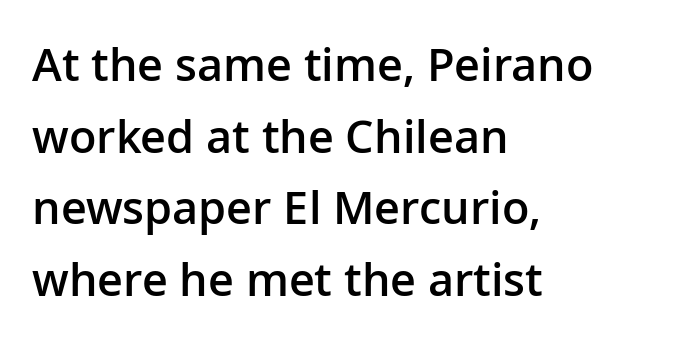
Q: Is the text bold? A: Semi-bold.
Q: Is the text italic (slanted)? A: No, it is upright.
Q: Is the typeface a serif or a sans-serif typeface? A: Sans-serif.
Q: Is the text underlined? A: No.
Q: How is the paragraph aligned? A: Left-aligned.
Q: Is the spacing between letters normal or unusually wide? A: Normal.
Q: Is the spacing between lines tight, normal or loose? A: Normal.
Q: Width (condensed, normal, or wide)? A: Normal.
Q: Stroke contrast? A: Low.
Q: x-height? A: Medium.
Q: Monospaced? A: No.
